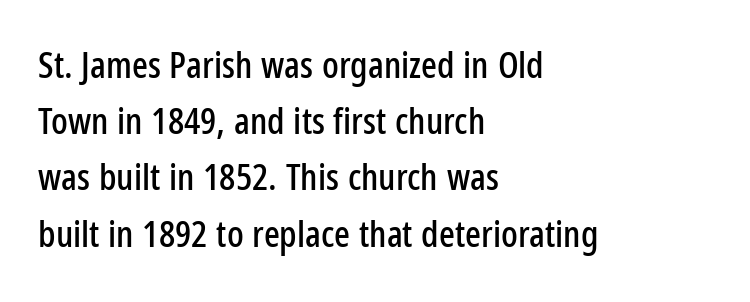
A roman cut, with each character standing at attention. Check under the words: just untouched page. Nope, no serifs anywhere on these letters. Whoever set this chose a conventional vertical rhythm. Short note: letters normally spaced.
